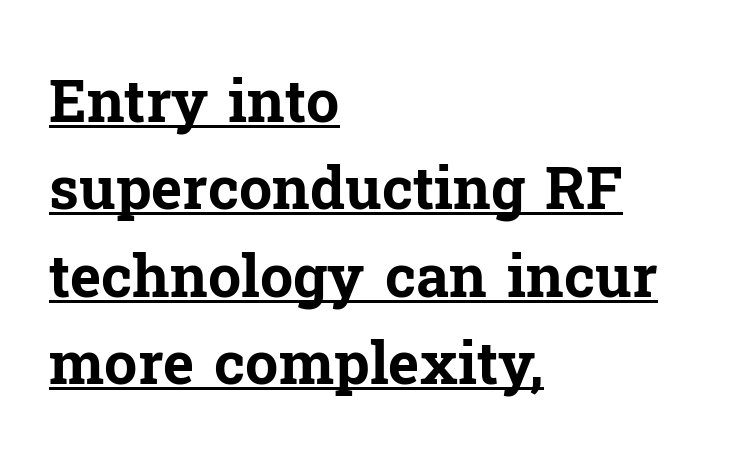
{"serif": "yes", "italic": "no", "bold": "yes", "weight": "bold", "width": "normal", "stroke_contrast": "low", "x_height": "medium", "monospaced": "no", "underline": "yes", "align": "left", "line_spacing": "normal", "line_spacing_ratio": 1.48, "letter_spacing": "normal", "letter_spacing_em": 0.0, "glyph_px": 59}
